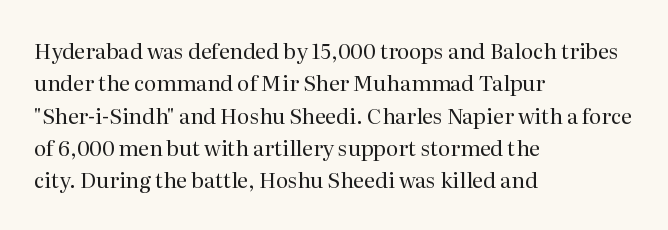
Q: Is the text bold? A: No.
Q: Is the text italic (slanted)? A: No, it is upright.
Q: Is the text underlined? A: No.
Q: How is the paragraph aligned? A: Left-aligned.
Q: Is the spacing between letters normal or unusually wide? A: Normal.
Q: Is the spacing between lines tight, normal or loose? A: Normal.
